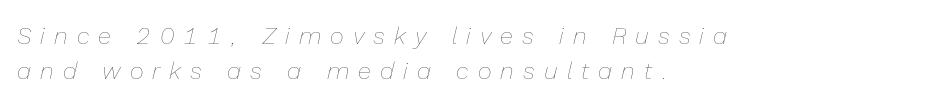
Each word looks stretched out because of the extra space between its letters. A quiet, ordinary-to-light weight characterises the typeface. Italic: yes, the glyphs are oblique. Type without underlining.
